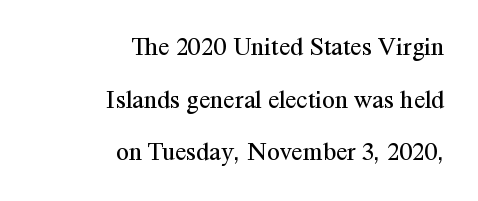
The image shows 26 px text type, upright; set right-aligned, loose line spacing (2.02x), normal letter spacing, not underlined.
